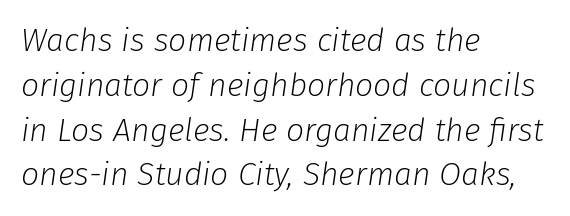
Think of a printed novel: that variable character pitch is what you see here. Students, note that the glyphs here touch the page at normal intervals. The text carries the slant typical of an italic or oblique font. The lines are quadded left. Letters rest on an invisible, unmarked baseline. Nothing heavy about these letters — not bold at all.
